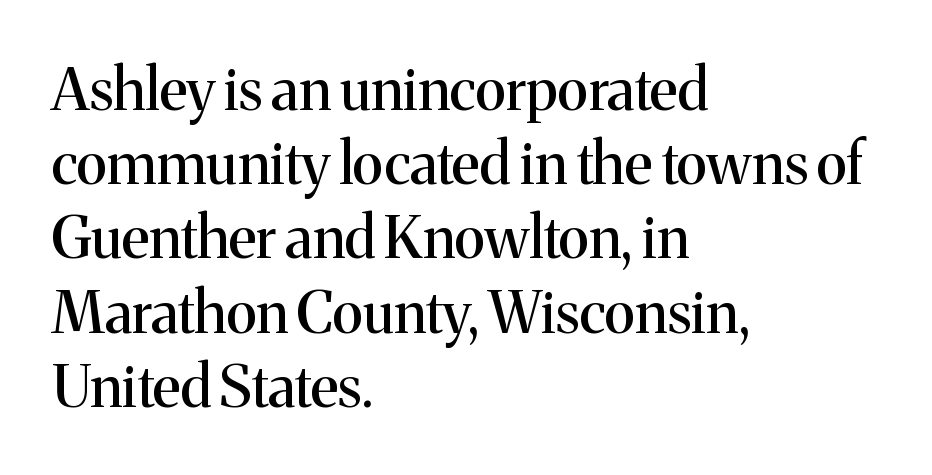
Serifs: yes, visible at the terminals of the letterforms. Horizontal bands of white between lines are of average thickness. No word sits above an underline. Tracking here is standard; glyphs follow each other at the usual distance. Is there any slant? The stems are plumb. These lines are set flush left with a ragged right edge.
